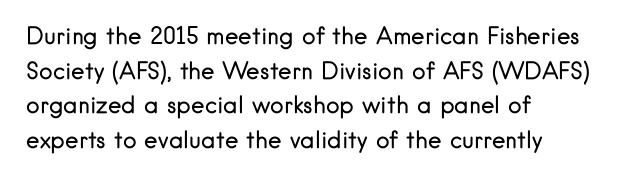
Vertical strokes here are truly vertical. Is the block centered? No — it sits flush against the left margin. Standard letterfit; no display-style spreading of the glyphs. This is not heavy type; no bold has been used.
